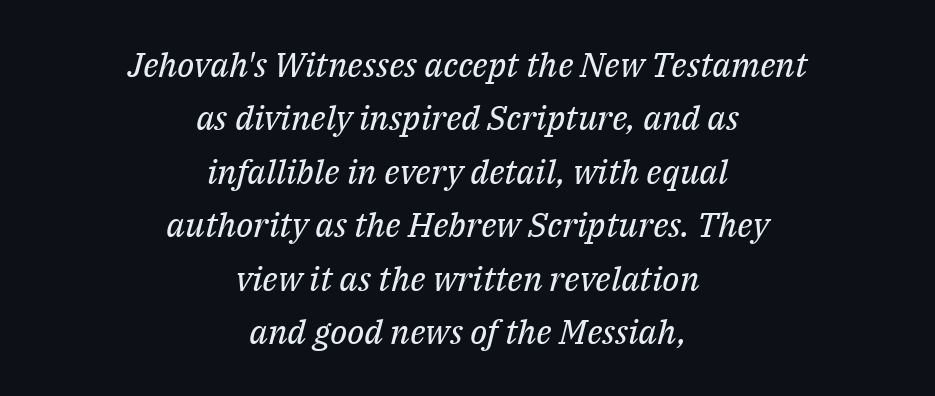
The image shows 34 px regular-weight serif type, italic (leaning right); set centered, normal line spacing (1.57x), normal letter spacing, not underlined; medium stroke contrast and a medium x-height.
